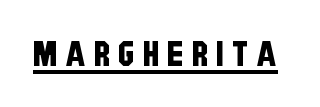
{"serif": "no", "width": "condensed", "stroke_contrast": "low", "x_height": "large", "monospaced": "no", "underline": "yes", "letter_spacing": "wide", "letter_spacing_em": 0.23, "glyph_px": 35}
